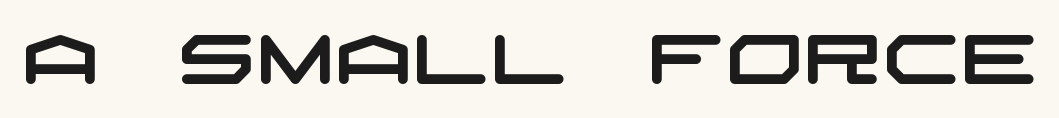
Q: Is the typeface a serif or a sans-serif typeface? A: Sans-serif.
Q: Is the text underlined? A: No.
Q: Is the spacing between letters normal or unusually wide? A: Normal.
Q: Width (condensed, normal, or wide)? A: Wide.
Q: Stroke contrast? A: Low.
Q: x-height? A: Large.
